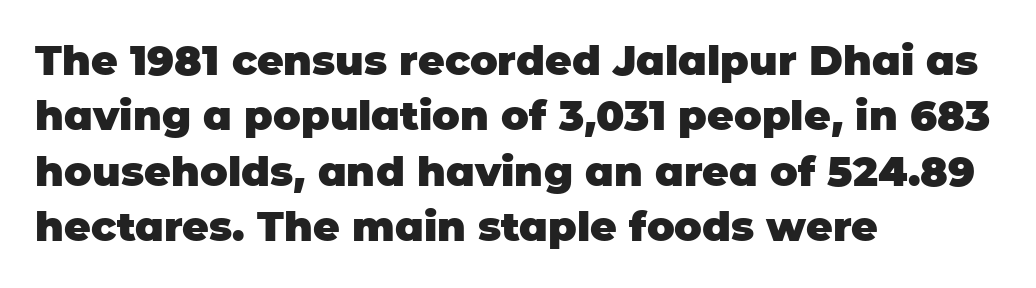
Q: Is the text bold? A: Yes.
Q: Is the text italic (slanted)? A: No, it is upright.
Q: Is the typeface a serif or a sans-serif typeface? A: Sans-serif.
Q: Is the text underlined? A: No.
Q: How is the paragraph aligned? A: Left-aligned.
Q: Is the spacing between letters normal or unusually wide? A: Normal.
Q: Is the spacing between lines tight, normal or loose? A: Normal.
Q: Width (condensed, normal, or wide)? A: Normal.
Q: Stroke contrast? A: Low.
Q: x-height? A: Large.
Q: Monospaced? A: No.
